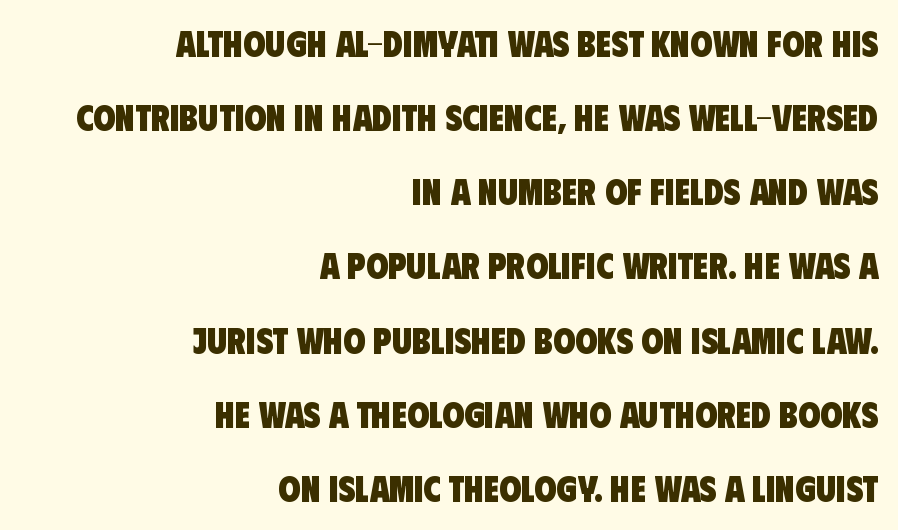
Q: Is the text bold? A: Yes.
Q: Is the typeface a serif or a sans-serif typeface? A: Sans-serif.
Q: Is the text underlined? A: No.
Q: How is the paragraph aligned? A: Right-aligned.
Q: Is the spacing between letters normal or unusually wide? A: Normal.
Q: Is the spacing between lines tight, normal or loose? A: Loose.
Q: Width (condensed, normal, or wide)? A: Condensed.
Q: Stroke contrast? A: Low.
Q: x-height? A: Large.
Q: Monospaced? A: No.
